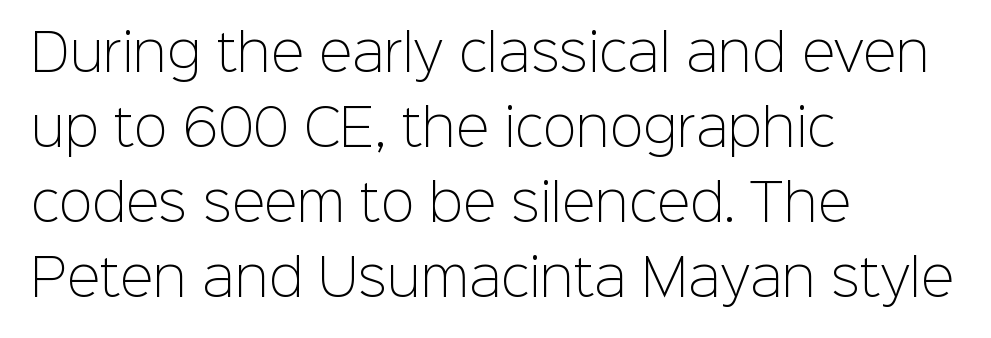
The image shows 50 px light sans-serif type, upright; set left-aligned, normal line spacing (1.5x), normal letter spacing, not underlined; low stroke contrast and a medium x-height.
